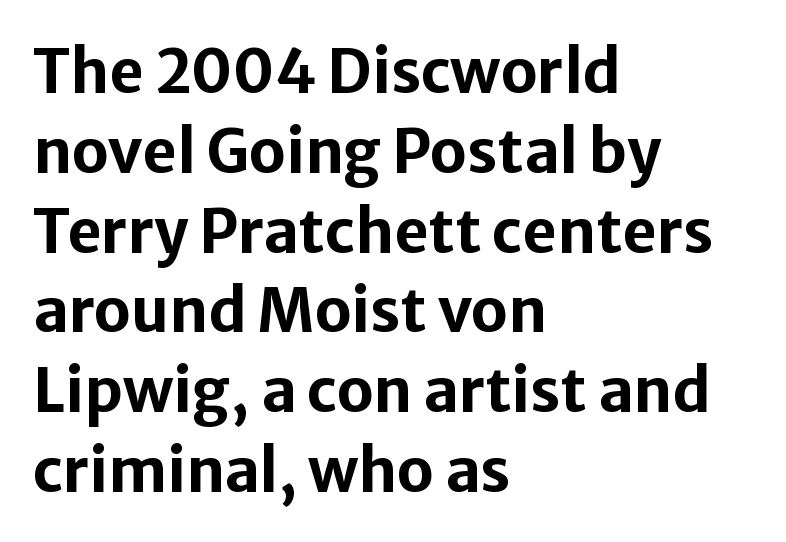
The image shows 60 px bold sans-serif type, upright; set left-aligned, normal line spacing (1.33x), normal letter spacing, not underlined; low stroke contrast and a medium x-height.
